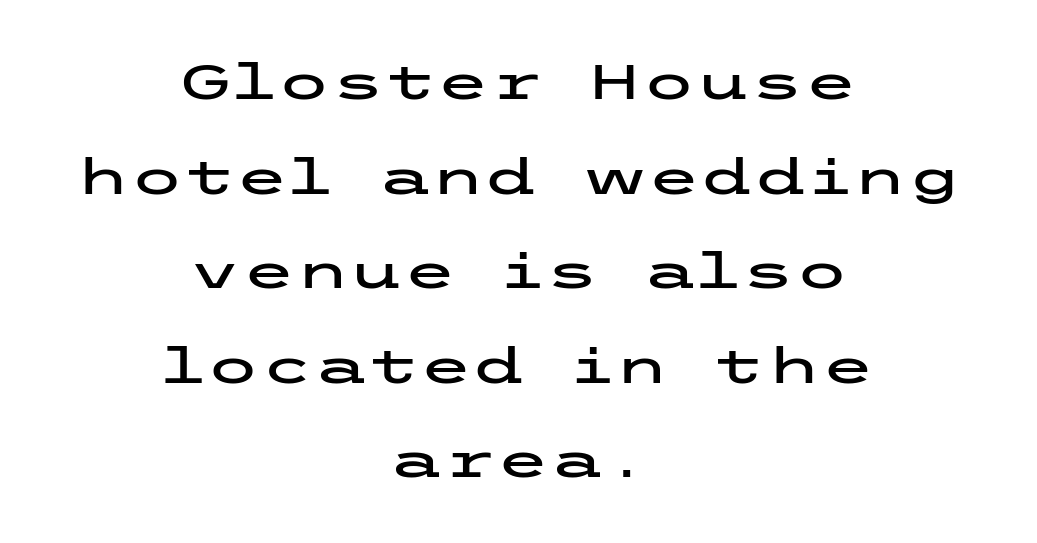
Q: Is the text italic (slanted)? A: No, it is upright.
Q: Is the typeface a serif or a sans-serif typeface? A: Sans-serif.
Q: Is the text underlined? A: No.
Q: How is the paragraph aligned? A: Centered.
Q: Is the spacing between letters normal or unusually wide? A: Normal.
Q: Is the spacing between lines tight, normal or loose? A: Loose.
Q: Width (condensed, normal, or wide)? A: Wide.
Q: Stroke contrast? A: Low.
Q: x-height? A: Medium.
